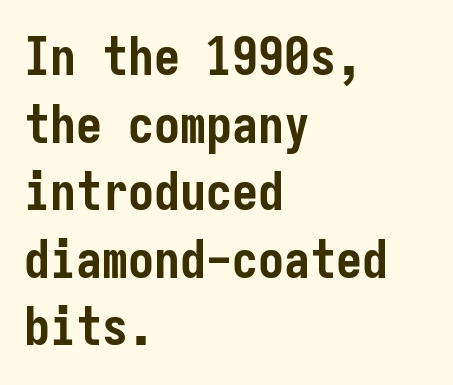
The image shows 52 px semibold, condensed sans-serif type, upright, monospaced; set left-aligned, normal line spacing (1.3x), normal letter spacing, not underlined; low stroke contrast and a medium x-height.
